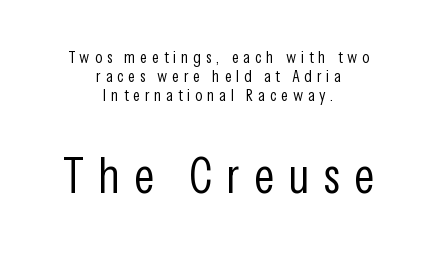
Q: Is the text bold? A: No.
Q: Is the text italic (slanted)? A: No, it is upright.
Q: Is the typeface a serif or a sans-serif typeface? A: Sans-serif.
Q: Is the text underlined? A: No.
Q: How is the paragraph aligned? A: Centered.
Q: Is the spacing between letters normal or unusually wide? A: Unusually wide.
Q: Is the spacing between lines tight, normal or loose? A: Tight.
Q: Which block of text is set in a larger size, the first (top) or the second (bottom)? A: The second (bottom) one.
Q: Width (condensed, normal, or wide)? A: Condensed.
Q: Stroke contrast? A: Low.
Q: x-height? A: Medium.
Q: Monospaced? A: No.
